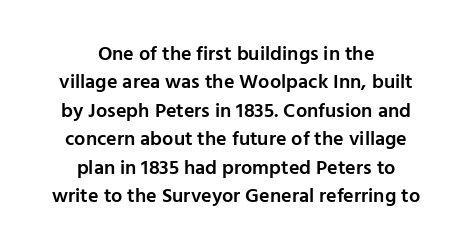
Visually the block forms a symmetrical silhouette, jagged on both flanks. Nope, not italic — everything's standing straight. Weight check: semibold — heavier than regular, not quite bold. What stands out about the letter spacing? Nothing — it is the standard amount. What's the leading like? Ordinary, nothing unusual. Anything drawn beneath the words? Only blank space.
